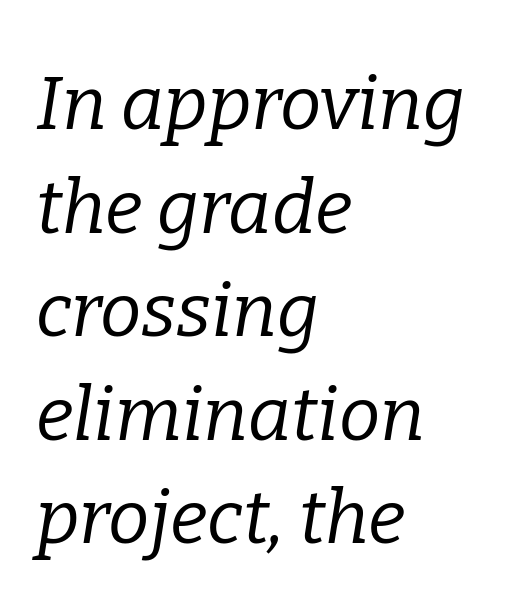
Compared with ordinary roman type, these characters are visibly tilted. This is serif lettering, the kind often seen in printed books. Words appear dense and cohesive because spacing is normal. Think standard paragraph weight, or any step lighter than that. Just letters on the line, the space beneath them empty. This sample is left-justified, so line endings fall wherever the words run out.
